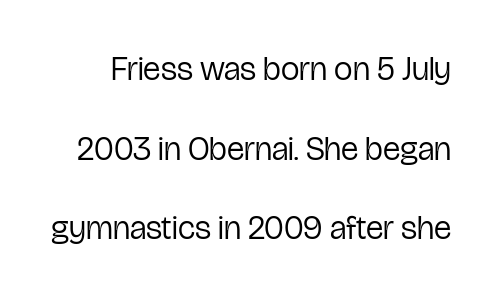
The image shows 33 px regular-weight, condensed sans-serif type, upright; set loose line spacing (2.41x), normal letter spacing, not underlined; low stroke contrast and a medium x-height.
